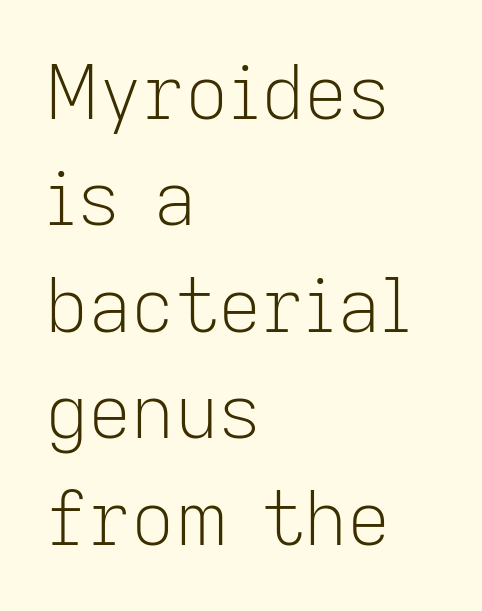
{"serif": "no", "italic": "no", "bold": "no", "weight": "light", "width": "normal", "stroke_contrast": "low", "x_height": "medium", "monospaced": "no", "underline": "no", "align": "left", "line_spacing": "normal", "line_spacing_ratio": 1.42, "letter_spacing": "normal", "letter_spacing_em": 0.0, "glyph_px": 75}
